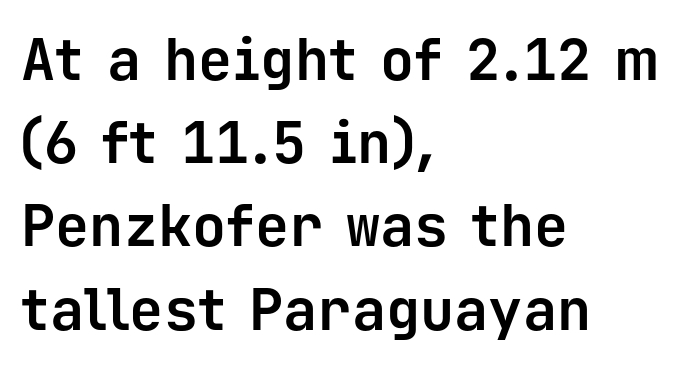
The image shows 57 px bold sans-serif type, upright, monospaced; set left-aligned, normal line spacing (1.46x), normal letter spacing, not underlined; low stroke contrast and a medium x-height.
